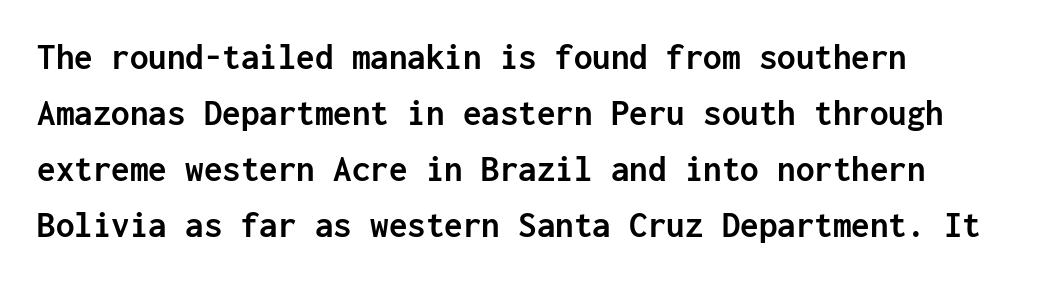
{"serif": "no", "italic": "no", "bold": "yes", "weight": "semibold", "width": "normal", "stroke_contrast": "low", "x_height": "medium", "monospaced": "yes", "underline": "no", "line_spacing": "normal", "line_spacing_ratio": 1.51, "letter_spacing": "normal", "letter_spacing_em": 0.0, "glyph_px": 37}
